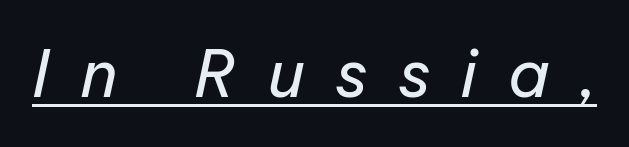
{"italic": "yes", "lean": "right", "slant_degrees": 12, "bold": "no", "weight": "regular", "width": "normal", "stroke_contrast": "low", "x_height": "medium", "monospaced": "no", "underline": "yes", "letter_spacing": "wide", "letter_spacing_em": 0.47, "glyph_px": 65}
